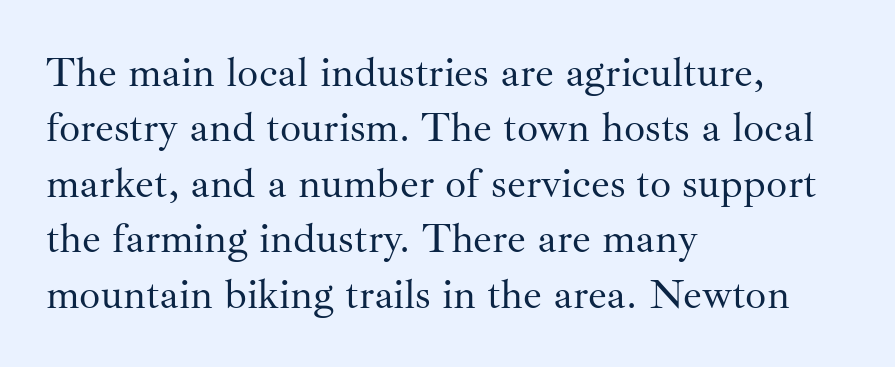
{"serif": "yes", "italic": "no", "bold": "no", "weight": "regular", "width": "normal", "stroke_contrast": "medium", "x_height": "small", "monospaced": "no", "underline": "no", "align": "left", "line_spacing": "normal", "line_spacing_ratio": 1.32, "letter_spacing": "normal", "letter_spacing_em": 0.0, "glyph_px": 42}
